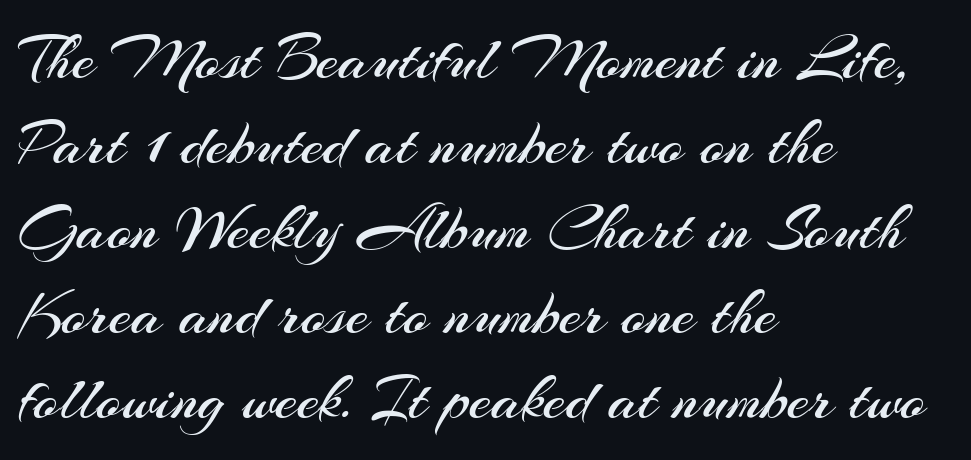
Q: Is the text bold? A: No.
Q: Is the text italic (slanted)? A: Yes.
Q: Is the typeface a serif or a sans-serif typeface? A: Sans-serif.
Q: Is the text underlined? A: No.
Q: How is the paragraph aligned? A: Left-aligned.
Q: Is the spacing between letters normal or unusually wide? A: Normal.
Q: Is the spacing between lines tight, normal or loose? A: Normal.
Q: Width (condensed, normal, or wide)? A: Normal.
Q: Stroke contrast? A: Medium.
Q: x-height? A: Small.
Q: Monospaced? A: No.
